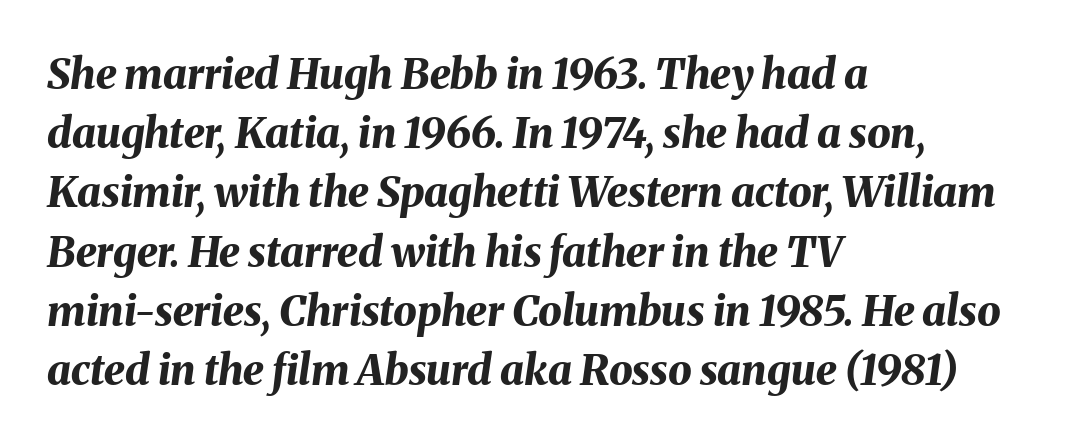
The image shows 42 px bold type, italic (leaning right); set left-aligned, normal line spacing (1.41x), normal letter spacing, not underlined; medium stroke contrast and a medium x-height.
